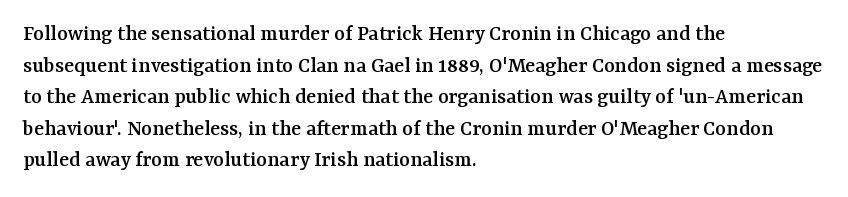
The letterforms sit shoulder to shoulder at normal distance. The paragraph has a hard left edge and a soft right edge. A clean baseline with only descenders dipping below it. No italicization has been applied; the sample stays upright.
